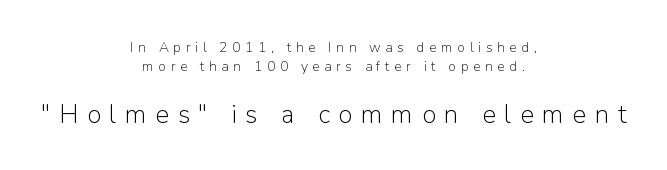
The image shows 26 px text type, upright; set centered, normal line spacing (1.36x), unusually wide letter spacing (+0.33 em), not underlined; the second (bottom) block is 1.86x larger.
